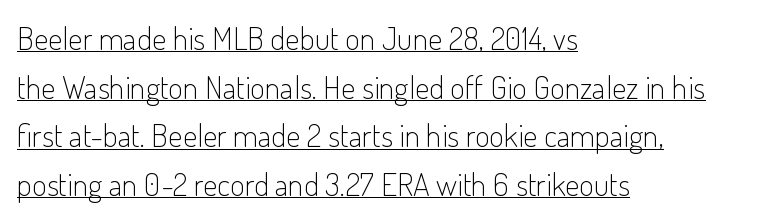
A typesetter would call this proportional, since set widths differ per character. Words appear dense and cohesive because spacing is normal. Regular leading. A roman cut, with each character standing at attention. The weight would be labelled regular, book, light, or lighter still.
